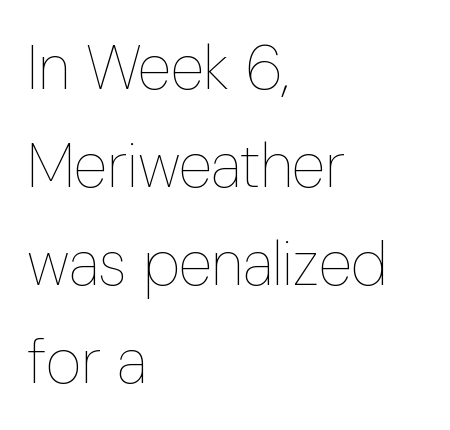
Q: Is the text bold? A: No.
Q: Is the text italic (slanted)? A: No, it is upright.
Q: Is the text underlined? A: No.
Q: How is the paragraph aligned? A: Left-aligned.
Q: Is the spacing between letters normal or unusually wide? A: Normal.
Q: Is the spacing between lines tight, normal or loose? A: Normal.
Q: Width (condensed, normal, or wide)? A: Condensed.
Q: Stroke contrast? A: Low.
Q: x-height? A: Medium.
Q: Monospaced? A: No.
